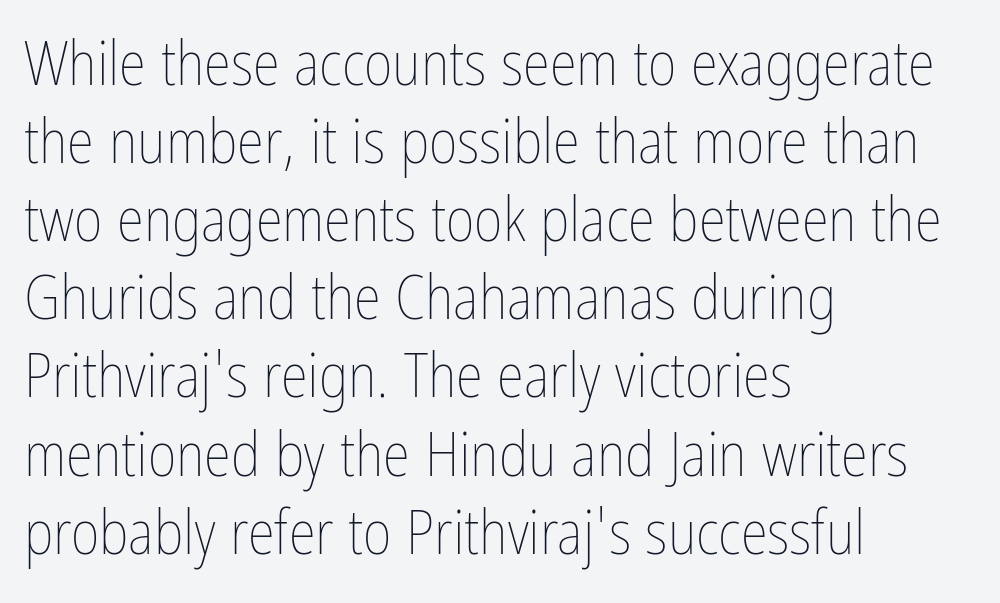
Is this a fixed-width face? No — the glyphs have proportional, varying widths. The rendering uses a moderate line-height, typical for paragraphs. Quick note: underline off. In CSS terms this would be text-align: left.
